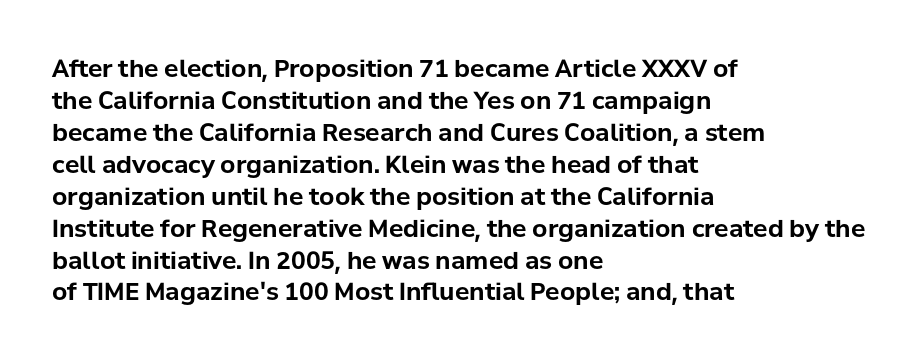
Q: Is the text bold? A: Yes.
Q: Is the text italic (slanted)? A: No, it is upright.
Q: Is the text underlined? A: No.
Q: How is the paragraph aligned? A: Left-aligned.
Q: Is the spacing between letters normal or unusually wide? A: Normal.
Q: Is the spacing between lines tight, normal or loose? A: Normal.
